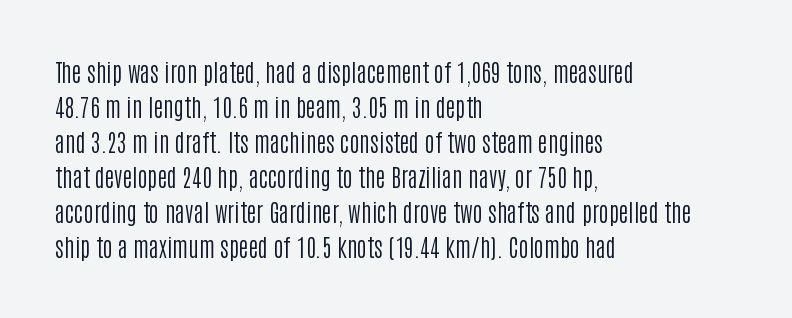
No word sits above an underline. This is the regular roman posture of the typeface. The lines in this sample share a left origin and differ only in where they stop. Successive baselines arrive at the customary interval.
